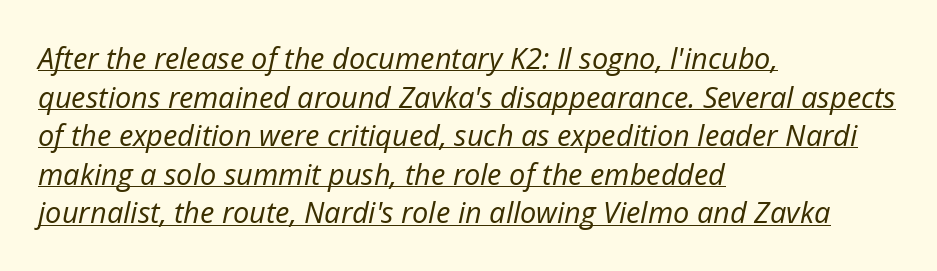
These lines stack with their left ends in a neat column. Character widths vary here, with narrow letters taking less room than wide ones. Does extra space separate the letters? No, they use regular spacing. Successive baselines arrive at the customary interval.
